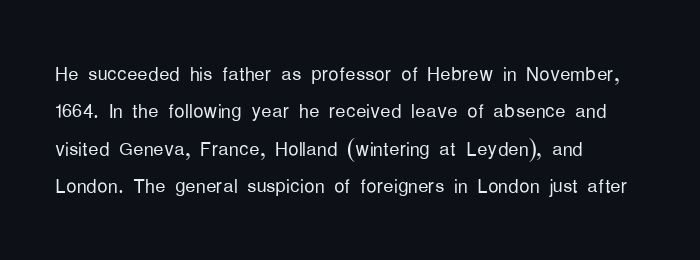
{"italic": "no", "bold": "no", "underline": "no", "align": "left", "line_spacing": "normal", "line_spacing_ratio": 1.44, "letter_spacing": "normal", "letter_spacing_em": 0.0, "glyph_px": 26}
